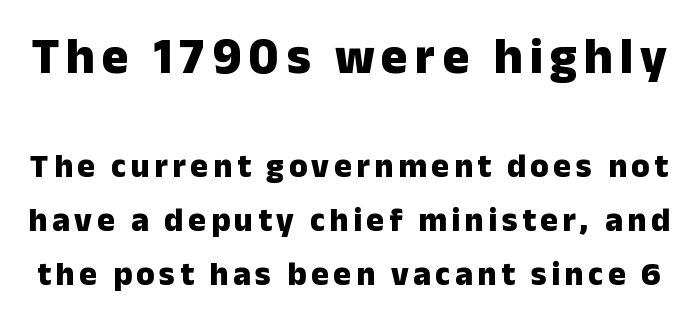
The leading is moderate, giving the passage an even texture. The upper block of text is set noticeably larger than the block beneath it. Spacing verdict: proportional, widths tailored to each character. Any mark beneath the type? The region is blank. Characters remain perfectly vertical along every line. You can tell from the bare stems that sans-serif type was used.
